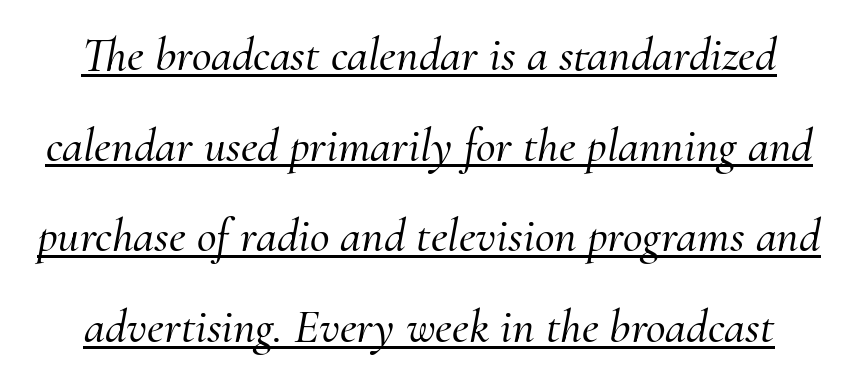
Q: Is the text italic (slanted)? A: Yes, it leans right by about 10 degrees.
Q: Is the typeface a serif or a sans-serif typeface? A: Serif.
Q: Is the text underlined? A: Yes.
Q: Is the spacing between letters normal or unusually wide? A: Normal.
Q: Width (condensed, normal, or wide)? A: Normal.
Q: Stroke contrast? A: Medium.
Q: x-height? A: Small.
Q: Monospaced? A: No.
